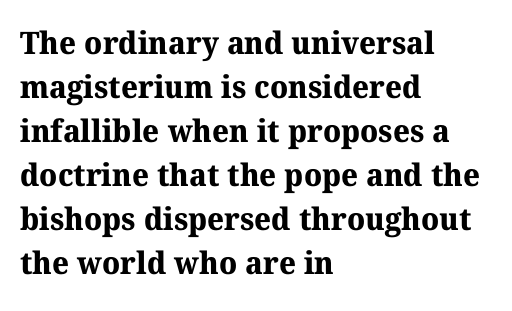
Q: Is the text bold? A: Yes.
Q: Is the typeface a serif or a sans-serif typeface? A: Serif.
Q: Is the text underlined? A: No.
Q: How is the paragraph aligned? A: Left-aligned.
Q: Is the spacing between letters normal or unusually wide? A: Normal.
Q: Is the spacing between lines tight, normal or loose? A: Normal.
Q: Width (condensed, normal, or wide)? A: Normal.
Q: Stroke contrast? A: Medium.
Q: x-height? A: Medium.
Q: Monospaced? A: No.
